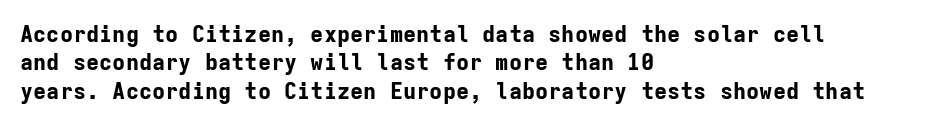
This is the regular roman posture of the typeface. The lines in this sample share a left origin and differ only in where they stop. Standard letterfit; no display-style spreading of the glyphs. Heavy-handed strokes throughout: this text is bold. The space directly below the letters is spotless.
